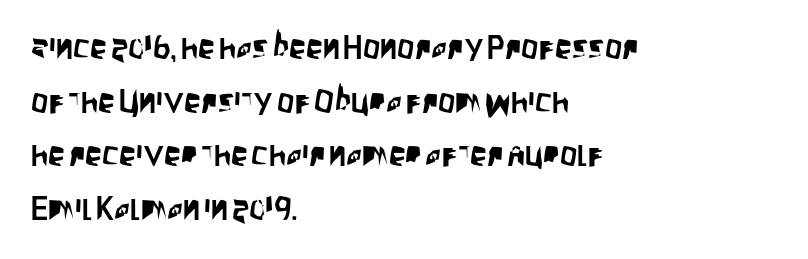
Bare-footed words on every line. Does the type have serifs? No, each stem ends abruptly. Which margin do the lines hug? The left one — the right edge is uneven. Italic: no, the glyphs are upright roman. Standard letterfit; no display-style spreading of the glyphs.
